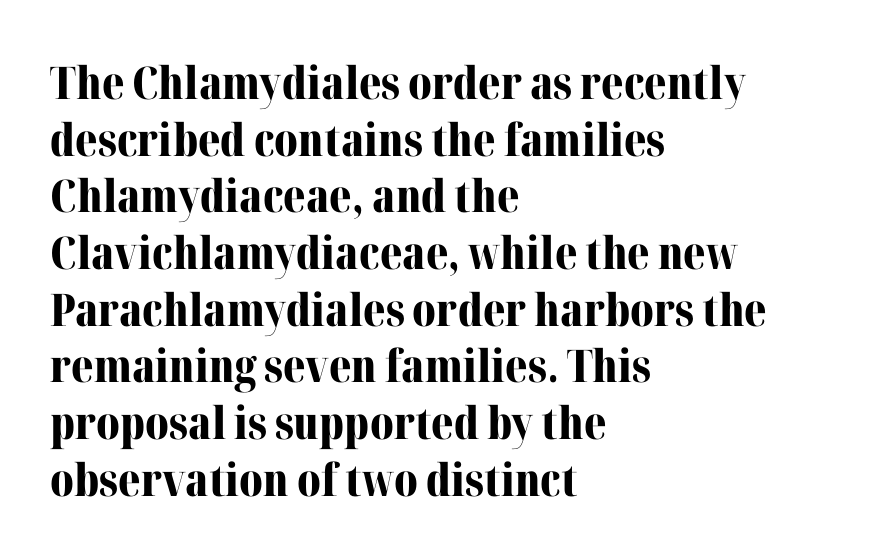
The image shows 45 px bold serif type, upright; set left-aligned, normal line spacing (1.26x), normal letter spacing, not underlined; medium stroke contrast and a medium x-height.
